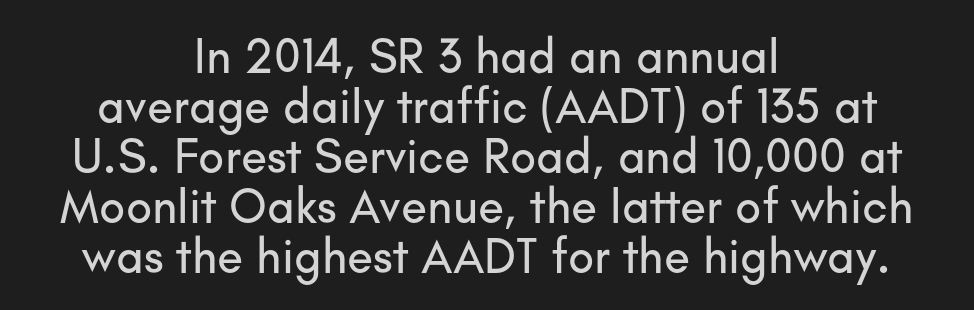
Examine the stroke ends and you'll find no serifs. Is there much room between lines? No — they nearly touch. You could not count columns in this text — the font is proportionally spaced. These lines keep a tight, regular rhythm from letter to letter. The words here are not underlined. This rendering uses center alignment, leaving both contours irregular but symmetric.
